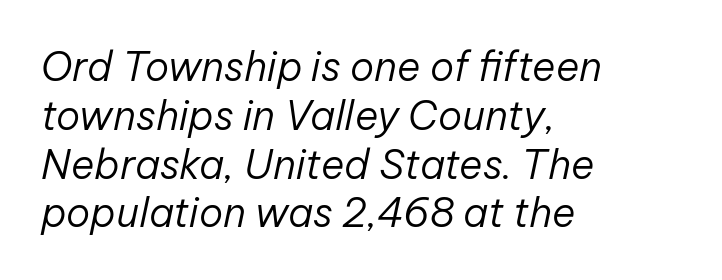
{"italic": "yes", "lean": "right", "slant_degrees": 12, "bold": "no", "weight": "regular", "width": "normal", "stroke_contrast": "low", "x_height": "medium", "monospaced": "no", "underline": "no", "align": "left", "line_spacing_ratio": 1.22, "letter_spacing": "normal", "letter_spacing_em": 0.0, "glyph_px": 40}
